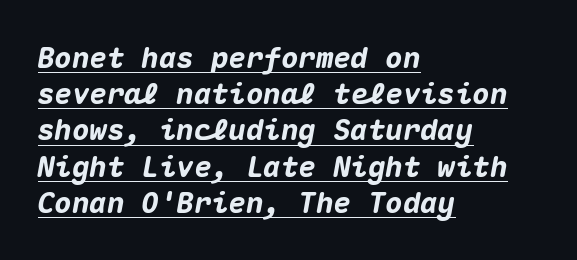
The image shows 29 px heavy type, italic (leaning right), monospaced; set left-aligned, normal line spacing (1.25x), normal letter spacing, underlined; medium stroke contrast and a medium x-height.
